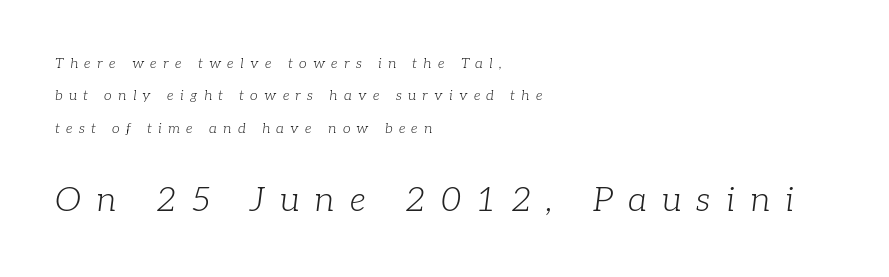
Q: Is the text bold? A: No.
Q: Is the text italic (slanted)? A: Yes, it leans right by about 7 degrees.
Q: Is the typeface a serif or a sans-serif typeface? A: Serif.
Q: Is the text underlined? A: No.
Q: How is the paragraph aligned? A: Left-aligned.
Q: Is the spacing between letters normal or unusually wide? A: Unusually wide.
Q: Is the spacing between lines tight, normal or loose? A: Loose.
Q: Which block of text is set in a larger size, the first (top) or the second (bottom)? A: The second (bottom) one.
Q: Width (condensed, normal, or wide)? A: Normal.
Q: Stroke contrast? A: Low.
Q: x-height? A: Medium.
Q: Monospaced? A: No.
